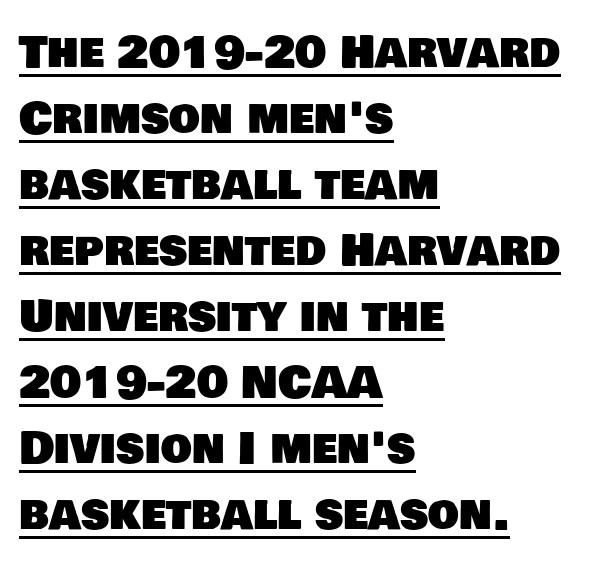
Characters follow at the spacing the type designer built in. The paragraph has a hard left edge and a soft right edge. The block of text has a typical density, with ordinary space between rows. These characters rest on top of a visible drawn line.
